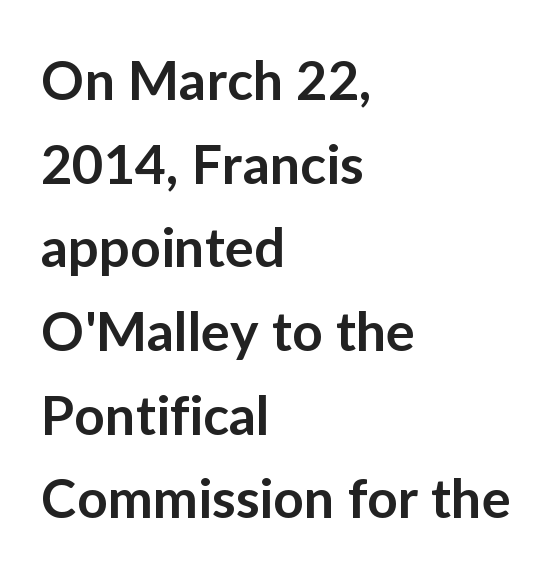
Q: Is the text bold? A: Semi-bold.
Q: Is the text italic (slanted)? A: No, it is upright.
Q: Is the typeface a serif or a sans-serif typeface? A: Sans-serif.
Q: Is the text underlined? A: No.
Q: How is the paragraph aligned? A: Left-aligned.
Q: Is the spacing between letters normal or unusually wide? A: Normal.
Q: Is the spacing between lines tight, normal or loose? A: Normal.
Q: Width (condensed, normal, or wide)? A: Normal.
Q: Stroke contrast? A: Low.
Q: x-height? A: Medium.
Q: Monospaced? A: No.
